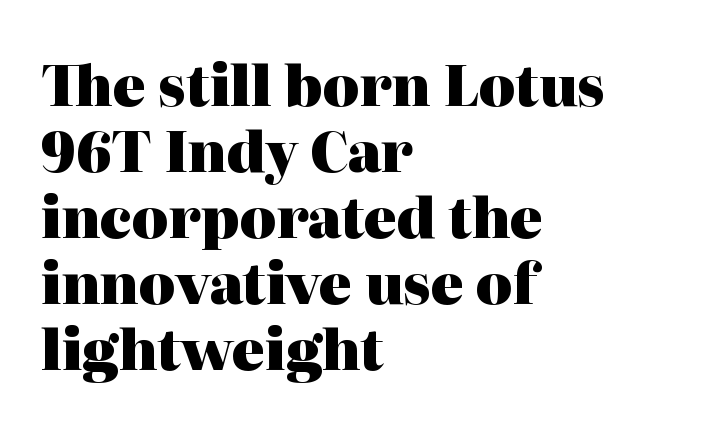
Q: Is the text bold? A: Yes.
Q: Is the text italic (slanted)? A: No, it is upright.
Q: Is the typeface a serif or a sans-serif typeface? A: Serif.
Q: Is the text underlined? A: No.
Q: How is the paragraph aligned? A: Left-aligned.
Q: Is the spacing between letters normal or unusually wide? A: Normal.
Q: Width (condensed, normal, or wide)? A: Normal.
Q: Stroke contrast? A: High.
Q: x-height? A: Medium.
Q: Monospaced? A: No.
